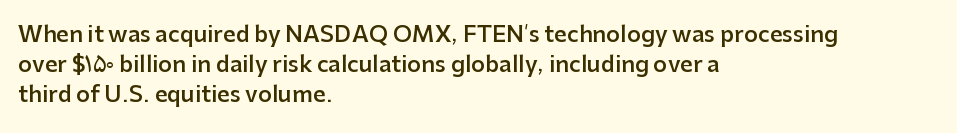
The image shows 22 px text type, upright; set left-aligned, normal line spacing (1.37x), normal letter spacing, not underlined.
